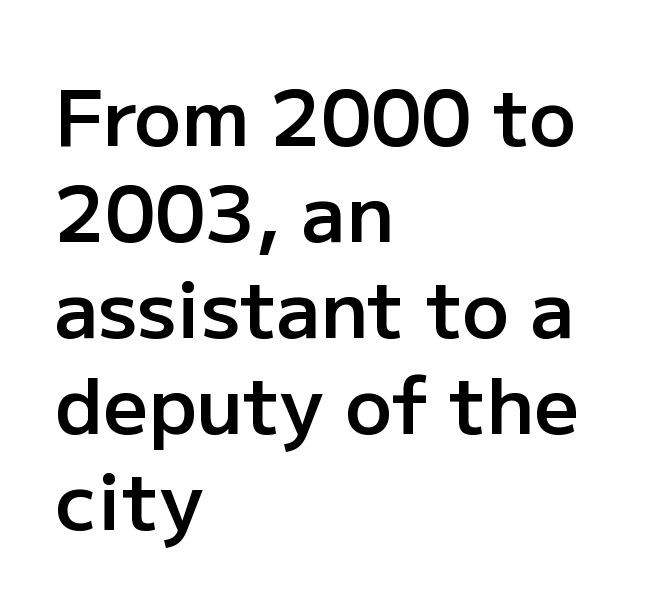
The image shows 78 px semibold sans-serif type, upright; set left-aligned, line spacing 1.23x, normal letter spacing, not underlined; low stroke contrast and a medium x-height.
